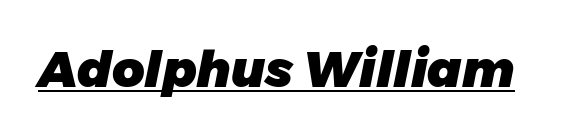
The face used here appears with an underline applied. Slant detected: the letters are inclined. Here the designer chose a conventional face with non-uniform glyph widths. The gaps between neighbouring characters are ordinary and unremarkable. The font is running at its bold setting.
